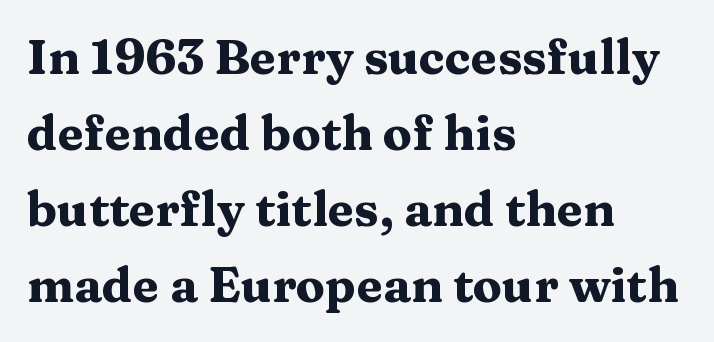
The image shows 48 px heavy, wide serif type, upright; set left-aligned, normal line spacing (1.58x), normal letter spacing, not underlined; medium stroke contrast and a medium x-height.
